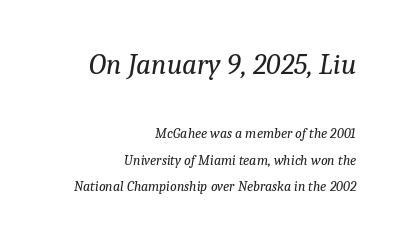
The image shows 29 px regular-weight serif type, italic (leaning right); set right-aligned, loose line spacing (1.9x), normal letter spacing, not underlined; the first (top) block is 2.07x larger; low stroke contrast and a medium x-height.
